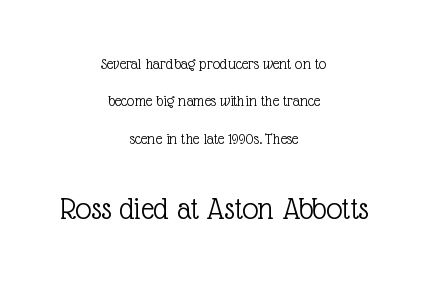
Is this a sans? No — the strokes have serifs. This sample has the flowing, uneven cadence of proportional lettering. Underline: absent. Quick note: interline space is abundant. A student would call this center alignment; a typographer would say set centered. The face looks like a standard text weight, possibly lighter.
